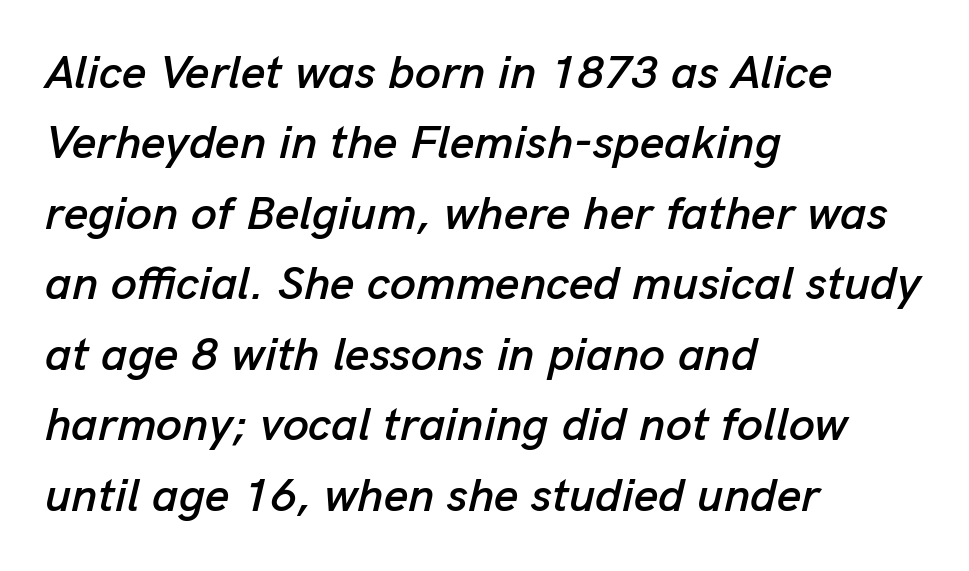
Is the block centered? No — it sits flush against the left margin. Do the characters align in a grid? No, the font is proportional. Characters are canted at an angle relative to the baseline's perpendicular. Quick note: underline off. The face used here is rendered with its standard letterfit. Rows of type keep a routine distance in the vertical direction.
